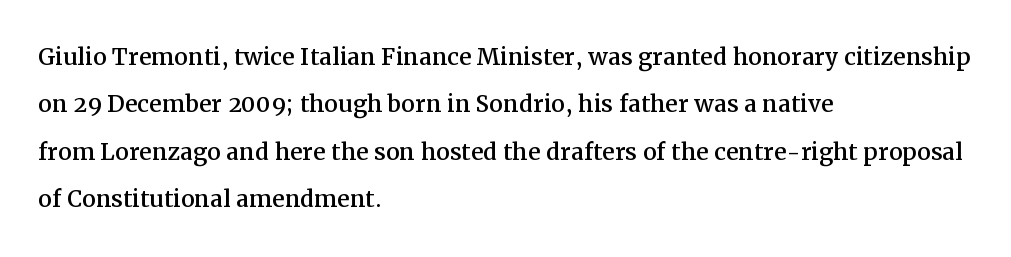
Q: Is the text italic (slanted)? A: No, it is upright.
Q: Is the typeface a serif or a sans-serif typeface? A: Serif.
Q: Is the text underlined? A: No.
Q: How is the paragraph aligned? A: Left-aligned.
Q: Is the spacing between letters normal or unusually wide? A: Normal.
Q: Is the spacing between lines tight, normal or loose? A: Normal.
Q: Width (condensed, normal, or wide)? A: Normal.
Q: Stroke contrast? A: Medium.
Q: x-height? A: Medium.
Q: Monospaced? A: No.
